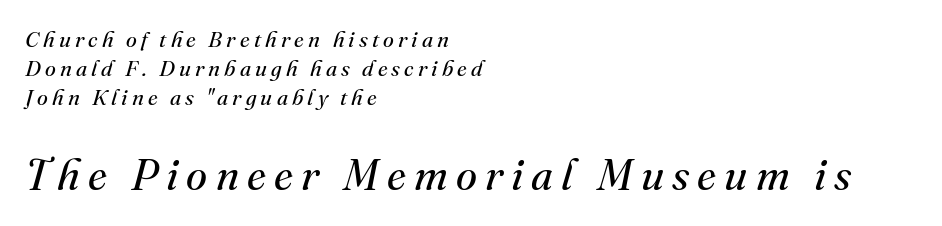
{"serif": "yes", "italic": "yes", "lean": "right", "slant_degrees": 16, "bold": "no", "weight": "regular", "width": "normal", "stroke_contrast": "medium", "x_height": "small", "monospaced": "no", "underline": "no", "align": "left", "line_spacing": "normal", "line_spacing_ratio": 1.32, "larger_block": "second", "size_ratio": 1.95, "glyph_px": 43}
